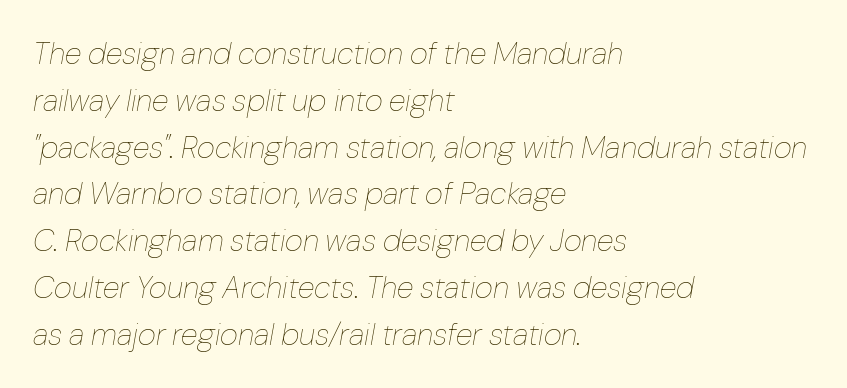
{"italic": "yes", "lean": "right", "slant_degrees": 10, "bold": "no", "weight": "thin", "width": "normal", "stroke_contrast": "low", "x_height": "medium", "monospaced": "no", "underline": "no", "align": "left", "line_spacing": "normal", "line_spacing_ratio": 1.51, "letter_spacing": "normal", "letter_spacing_em": 0.0, "glyph_px": 31}
